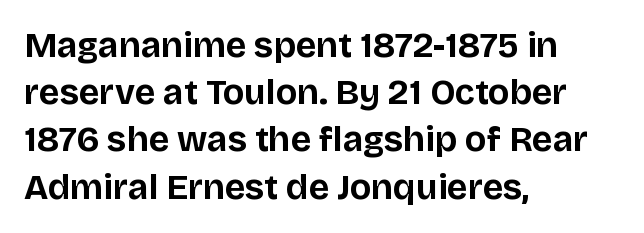
{"serif": "no", "italic": "no", "bold": "yes", "weight": "bold", "width": "normal", "stroke_contrast": "low", "x_height": "large", "monospaced": "no", "underline": "no", "align": "left", "line_spacing": "normal", "line_spacing_ratio": 1.35, "letter_spacing": "normal", "letter_spacing_em": 0.0, "glyph_px": 35}
